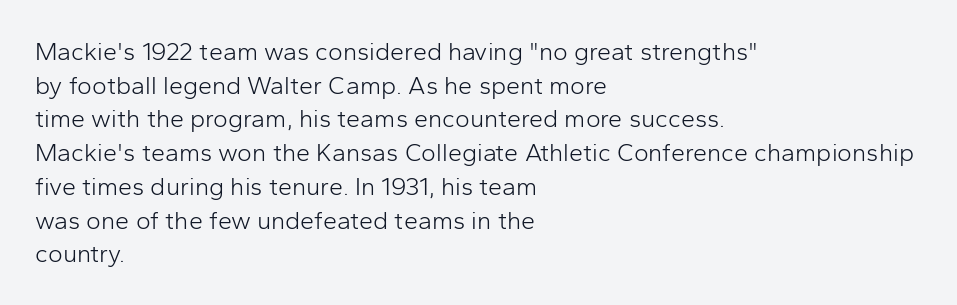
{"italic": "no", "bold": "no", "underline": "no", "align": "left", "line_spacing": "normal", "line_spacing_ratio": 1.35, "letter_spacing": "normal", "letter_spacing_em": 0.0, "glyph_px": 25}
